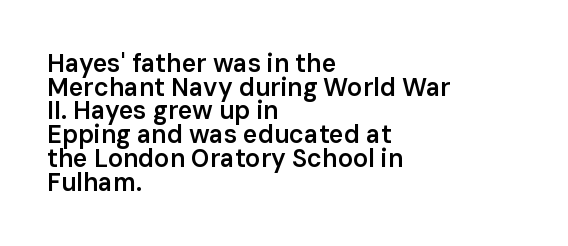
Words float on clear page, feet unadorned. These lines are set flush left with a ragged right edge. Baseline-to-baseline distance is barely more than the letter height. This rendering leaves character spacing at its baseline value.
